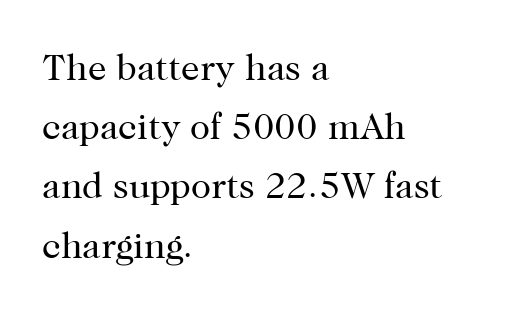
Q: Is the text bold? A: No.
Q: Is the text italic (slanted)? A: No, it is upright.
Q: Is the typeface a serif or a sans-serif typeface? A: Serif.
Q: Is the text underlined? A: No.
Q: How is the paragraph aligned? A: Left-aligned.
Q: Is the spacing between letters normal or unusually wide? A: Normal.
Q: Is the spacing between lines tight, normal or loose? A: Normal.
Q: Width (condensed, normal, or wide)? A: Normal.
Q: Stroke contrast? A: High.
Q: x-height? A: Medium.
Q: Monospaced? A: No.
